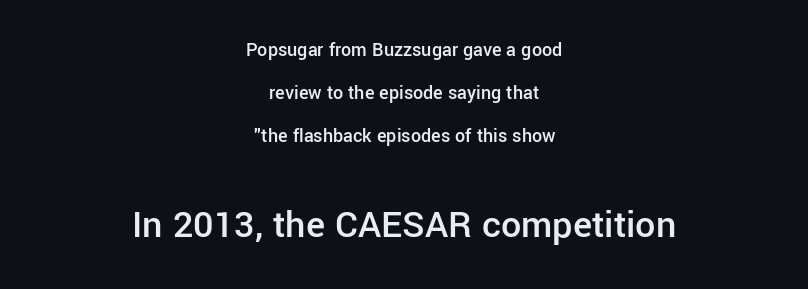
Note: no serifs on the glyphs. The face used here appears at its bigger size in the lower chunk. The rag falls on both sides of this text block equally. Do the characters align in a grid? No, the font is proportional. This rendering features lettering with no underline.
